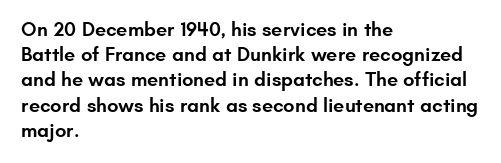
Q: Is the text bold? A: Semi-bold.
Q: Is the text italic (slanted)? A: No, it is upright.
Q: Is the text underlined? A: No.
Q: How is the paragraph aligned? A: Left-aligned.
Q: Is the spacing between letters normal or unusually wide? A: Normal.
Q: Is the spacing between lines tight, normal or loose? A: Normal.
